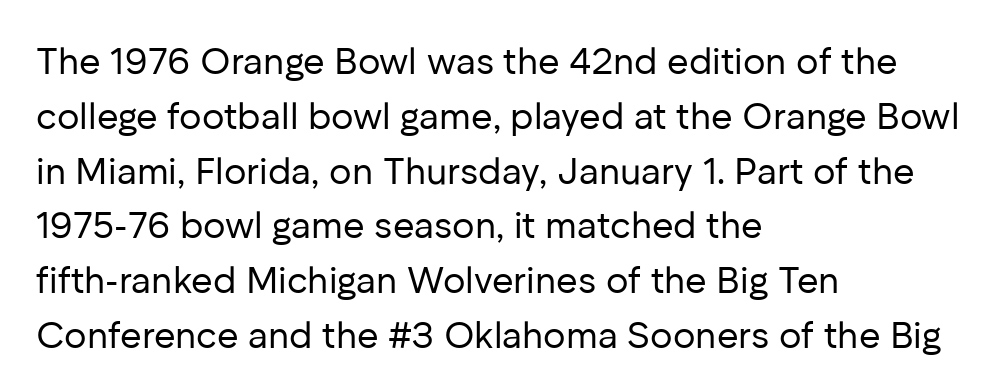
The image shows 37 px regular-weight sans-serif type, upright; set left-aligned, normal line spacing (1.48x), normal letter spacing, not underlined; low stroke contrast and a medium x-height.
